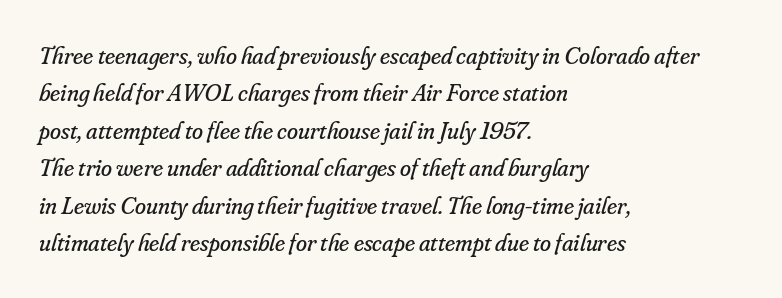
{"italic": "yes", "lean": "right", "slant_degrees": 16, "bold": "no", "underline": "no", "align": "left", "line_spacing": "normal", "line_spacing_ratio": 1.5, "letter_spacing": "normal", "letter_spacing_em": 0.0, "glyph_px": 25}
